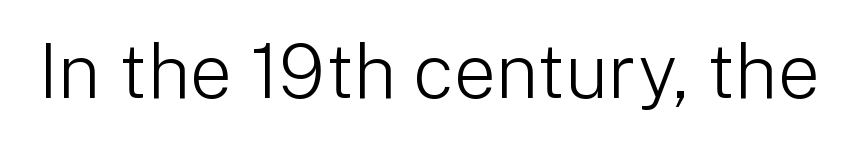
The image shows 75 px light sans-serif type, upright; set normal letter spacing, not underlined; low stroke contrast and a medium x-height.
